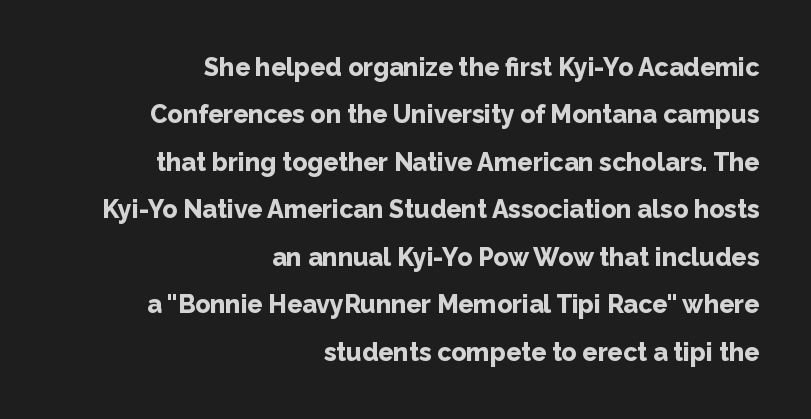
{"italic": "no", "bold": "yes", "underline": "no", "align": "right", "line_spacing": "loose", "line_spacing_ratio": 1.9, "letter_spacing": "normal", "letter_spacing_em": 0.0, "glyph_px": 25}
